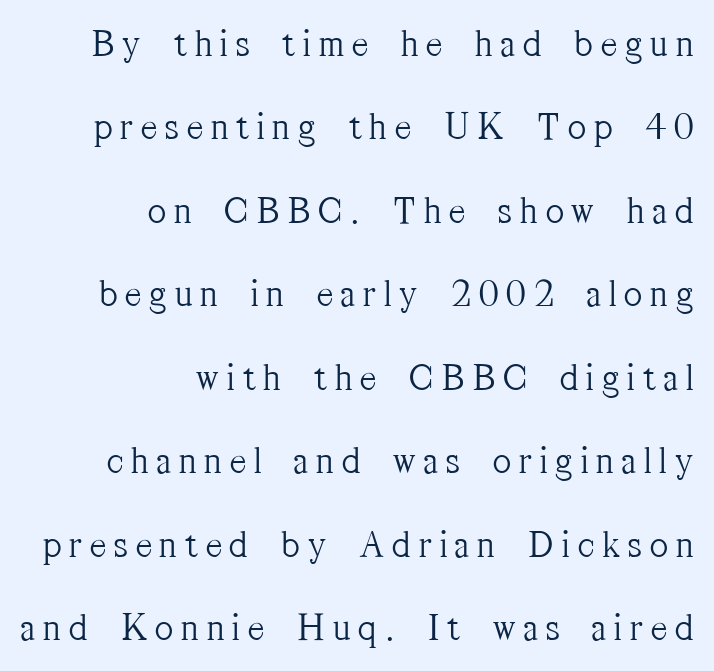
The image shows 39 px light, condensed serif type, upright; set right-aligned, loose line spacing (2.14x), unusually wide letter spacing (+0.21 em), not underlined; medium stroke contrast and a medium x-height.
